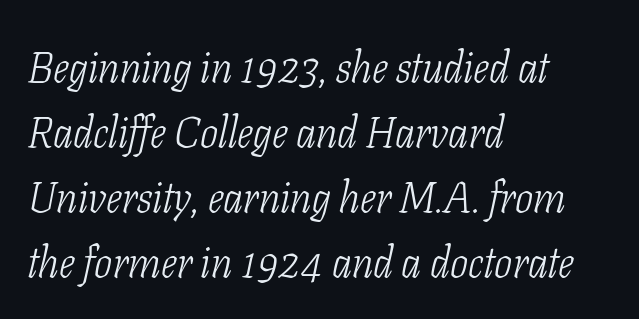
Q: Is the text bold? A: No.
Q: Is the text italic (slanted)? A: Yes, it leans right by about 11 degrees.
Q: Is the typeface a serif or a sans-serif typeface? A: Serif.
Q: Is the text underlined? A: No.
Q: How is the paragraph aligned? A: Left-aligned.
Q: Is the spacing between letters normal or unusually wide? A: Normal.
Q: Is the spacing between lines tight, normal or loose? A: Normal.
Q: Width (condensed, normal, or wide)? A: Condensed.
Q: Stroke contrast? A: Low.
Q: x-height? A: Medium.
Q: Monospaced? A: No.
